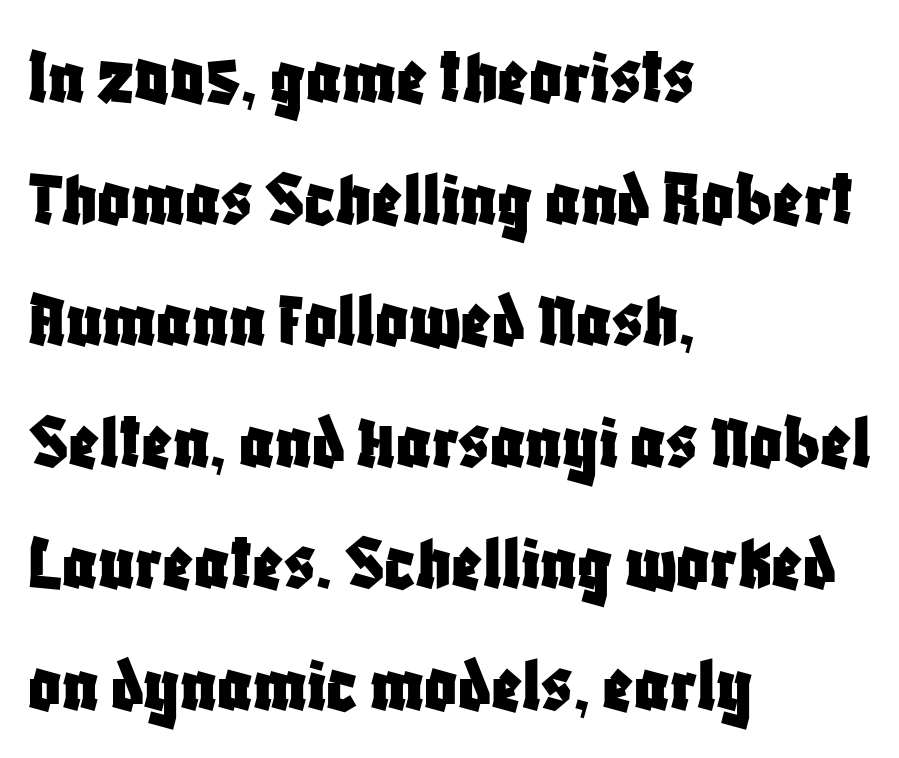
{"serif": "no", "italic": "no", "width": "condensed", "stroke_contrast": "low", "x_height": "large", "monospaced": "no", "underline": "no", "align": "left", "line_spacing": "normal", "line_spacing_ratio": 1.52, "letter_spacing": "normal", "letter_spacing_em": 0.0, "glyph_px": 80}
